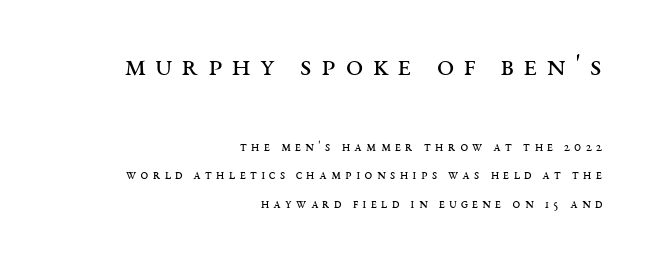
The image shows 31 px regular-weight, wide serif type, upright; set right-aligned, loose line spacing (2.06x), unusually wide letter spacing (+0.3 em), not underlined; the first (top) block is 2.21x larger; medium stroke contrast and a large x-height.
